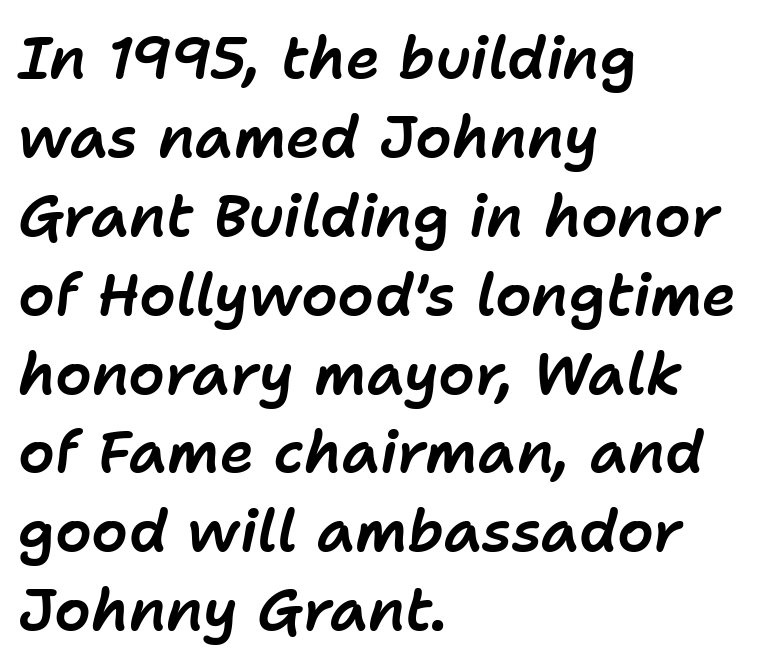
Q: Is the text italic (slanted)? A: Yes, it leans right by about 11 degrees.
Q: Is the text underlined? A: No.
Q: How is the paragraph aligned? A: Left-aligned.
Q: Is the spacing between letters normal or unusually wide? A: Normal.
Q: Is the spacing between lines tight, normal or loose? A: Normal.
Q: Width (condensed, normal, or wide)? A: Normal.
Q: Stroke contrast? A: Low.
Q: x-height? A: Medium.
Q: Monospaced? A: No.
